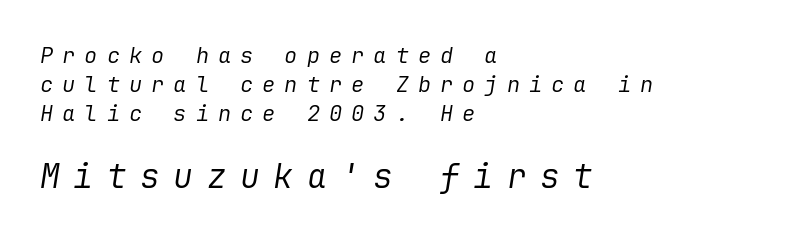
The type is letterspaced generously, with wide tracking. The typography opts for an oblique posture over an upright one. Decoration check: the copy has no underline. If you squint, the bottom block still reads clearly — it's the larger of the two. Think standard paragraph weight, or any step lighter than that. Notice how descenders clear the ascenders below comfortably — that's standard leading.
